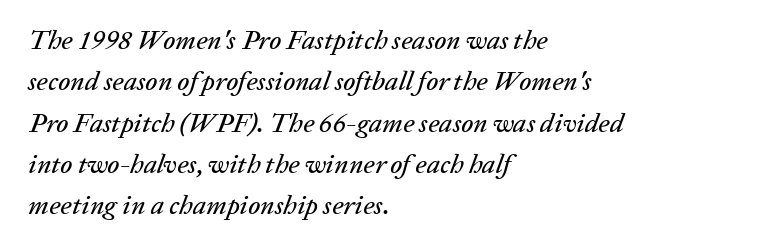
One-word summary of the alignment: left. Evenly set lines give the paragraph a standard silhouette. The text carries the slant typical of an italic or oblique font. How are the letters spaced? Ordinarily, with no added tracking. Only glyphs here, with clear space below each row.
